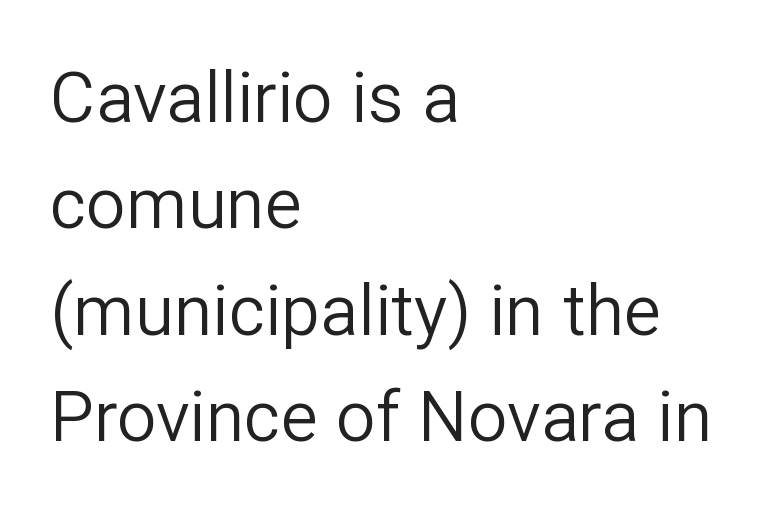
Notice how the passage keeps a crisp vertical edge on the left only. Rows of type keep a routine distance in the vertical direction. There is no visible air inserted between adjacent glyphs. This is not heavy type; no bold has been used. The words here are not underlined.
